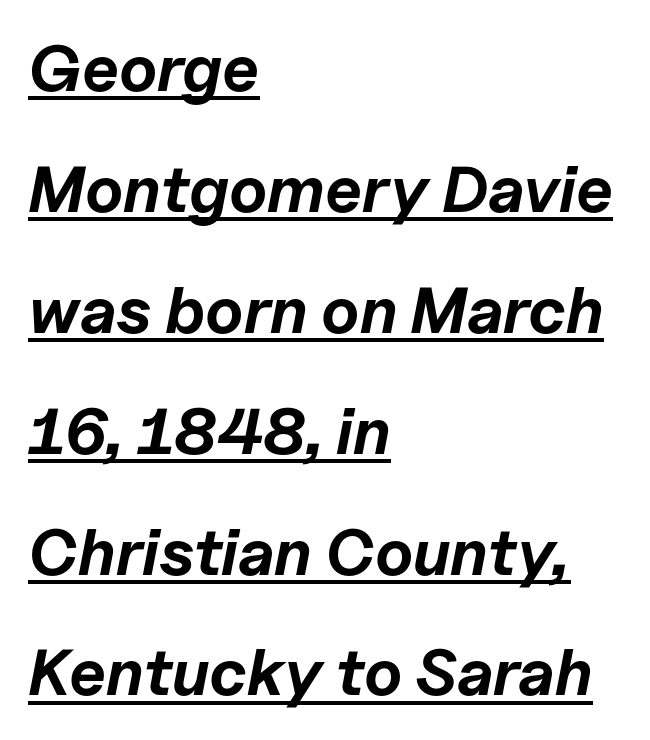
Q: Is the text bold? A: Yes.
Q: Is the text italic (slanted)? A: Yes, it leans right by about 11 degrees.
Q: Is the text underlined? A: Yes.
Q: How is the paragraph aligned? A: Left-aligned.
Q: Is the spacing between letters normal or unusually wide? A: Normal.
Q: Width (condensed, normal, or wide)? A: Normal.
Q: Stroke contrast? A: Low.
Q: x-height? A: Medium.
Q: Monospaced? A: No.
